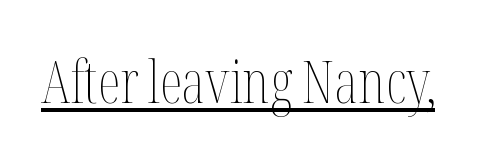
The tracking reads as untouched default to a designer's eye. The passage shown is not bold in any degree. A continuous stroke trails under the words, as in a hyperlink. Every character sits straight up, as roman type does. Character widths vary here, with narrow letters taking less room than wide ones.
